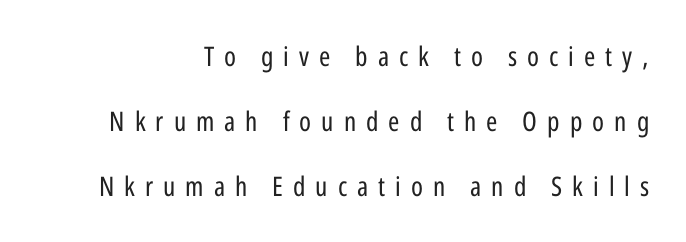
The image shows 27 px text type, upright; set loose line spacing (2.41x), unusually wide letter spacing (+0.37 em), not underlined.
